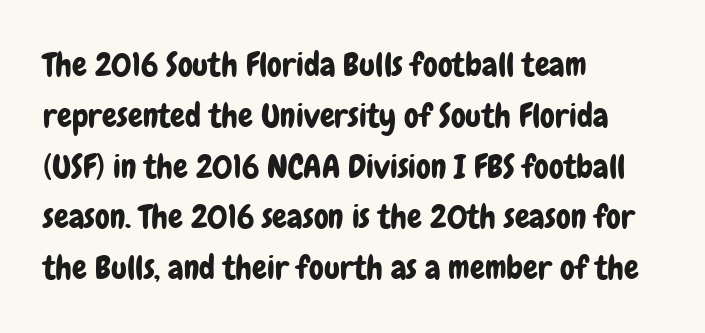
{"serif": "no", "italic": "no", "width": "condensed", "stroke_contrast": "low", "x_height": "medium", "monospaced": "no", "underline": "no", "align": "left", "line_spacing": "normal", "line_spacing_ratio": 1.54, "letter_spacing": "normal", "letter_spacing_em": 0.0, "glyph_px": 33}
